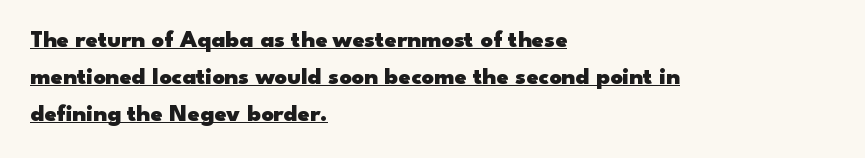
Q: Is the text bold? A: Yes.
Q: Is the text italic (slanted)? A: No, it is upright.
Q: Is the text underlined? A: Yes.
Q: How is the paragraph aligned? A: Left-aligned.
Q: Is the spacing between letters normal or unusually wide? A: Normal.
Q: Is the spacing between lines tight, normal or loose? A: Normal.
